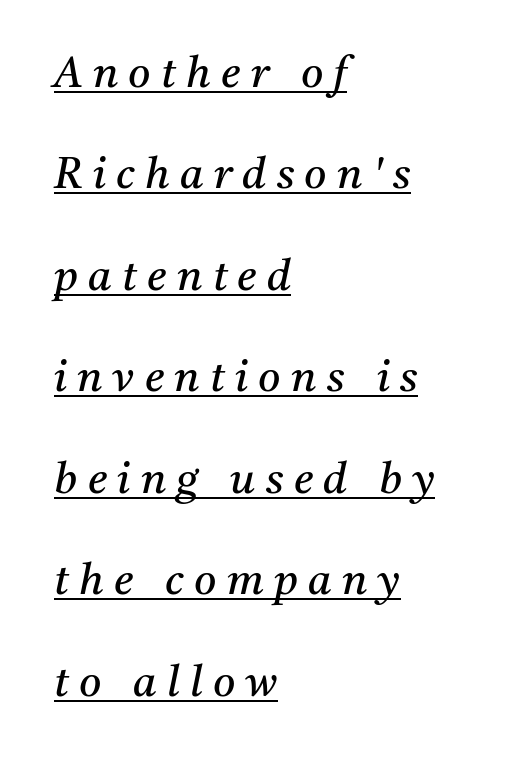
Q: Is the text bold? A: No.
Q: Is the text italic (slanted)? A: Yes, it leans right by about 11 degrees.
Q: Is the typeface a serif or a sans-serif typeface? A: Serif.
Q: Is the text underlined? A: Yes.
Q: How is the paragraph aligned? A: Left-aligned.
Q: Is the spacing between letters normal or unusually wide? A: Unusually wide.
Q: Is the spacing between lines tight, normal or loose? A: Loose.
Q: Width (condensed, normal, or wide)? A: Normal.
Q: Stroke contrast? A: Medium.
Q: x-height? A: Medium.
Q: Monospaced? A: No.
